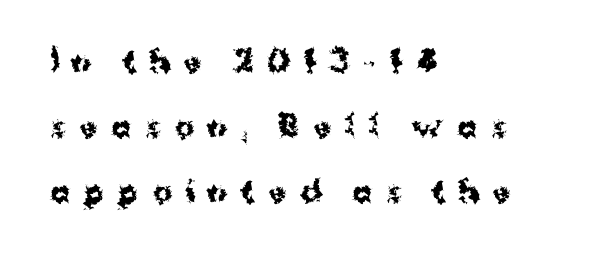
This block would shrink considerably if given ordinary leading; it's expanded now. Its strokes are broad and dark, the hallmark of bold type. Posture: vertical. This sample uses expanded letter spacing, leaving extra air between glyphs. These lines are rendered in a variable-pitch font. Beneath every word, the page is bare.
